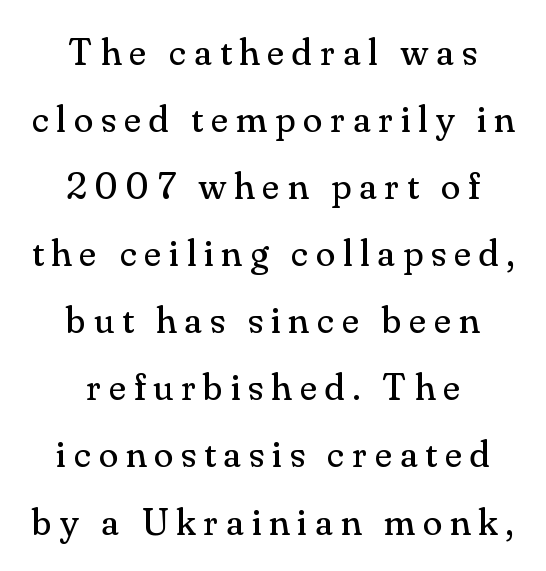
Unlike a clean sans, this face finishes its strokes with serifs. How are the letters spaced? Widely, with obvious added tracking. Posture: vertical. These lines are rendered in a variable-pitch font.
